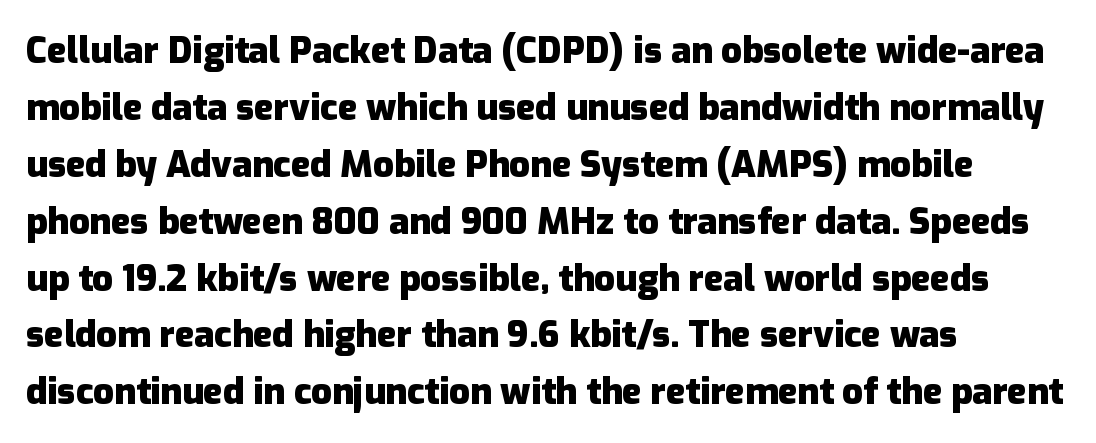
The image shows 36 px heavy sans-serif type, upright; set left-aligned, normal line spacing (1.58x), normal letter spacing, not underlined; low stroke contrast and a medium x-height.
